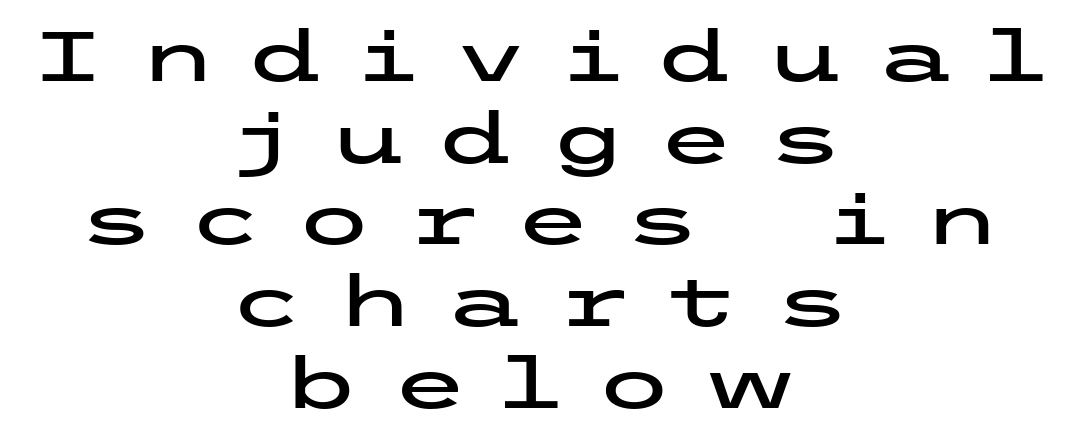
Q: Is the text italic (slanted)? A: No, it is upright.
Q: Is the typeface a serif or a sans-serif typeface? A: Sans-serif.
Q: Is the text underlined? A: No.
Q: How is the paragraph aligned? A: Centered.
Q: Is the spacing between letters normal or unusually wide? A: Unusually wide.
Q: Is the spacing between lines tight, normal or loose? A: Tight.
Q: Width (condensed, normal, or wide)? A: Wide.
Q: Stroke contrast? A: Low.
Q: x-height? A: Medium.
